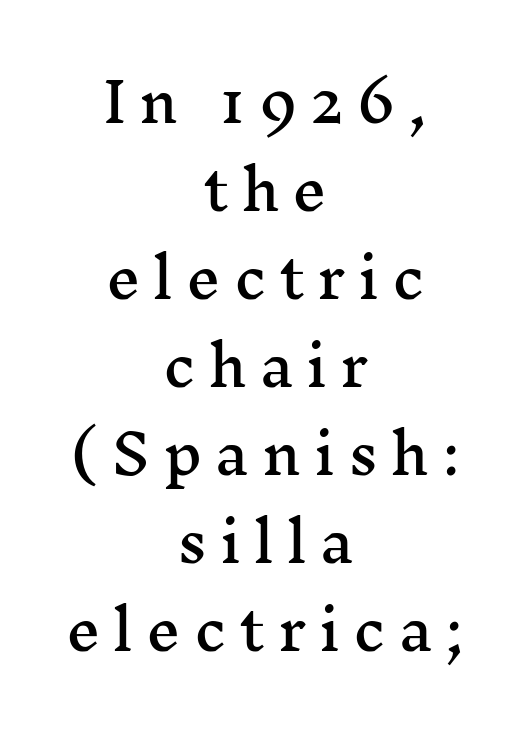
{"serif": "yes", "italic": "no", "width": "wide", "stroke_contrast": "medium", "x_height": "medium", "monospaced": "no", "underline": "no", "align": "center", "line_spacing": "normal", "line_spacing_ratio": 1.63, "letter_spacing": "wide", "letter_spacing_em": 0.24, "glyph_px": 54}
